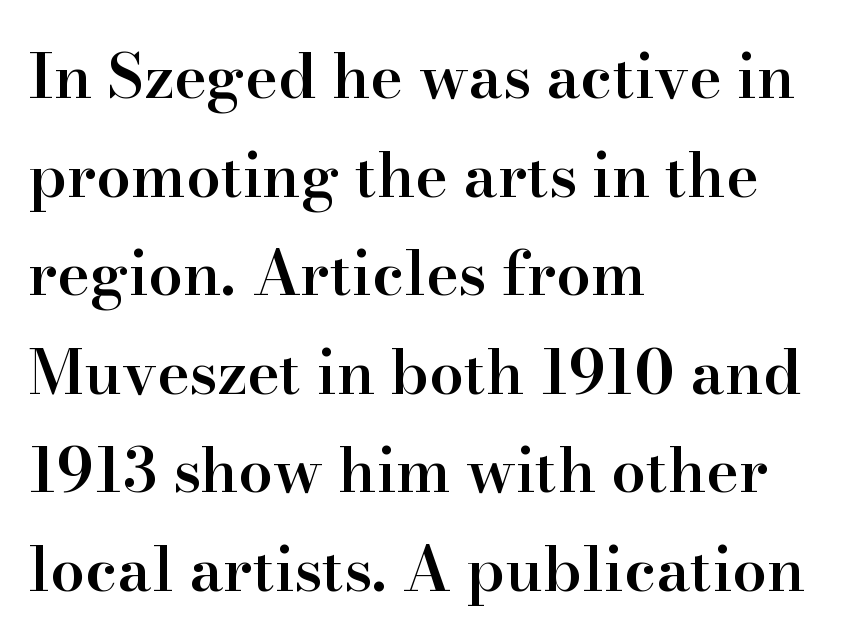
{"serif": "yes", "italic": "no", "bold": "semi", "weight": "semibold", "width": "normal", "stroke_contrast": "high", "x_height": "small", "monospaced": "no", "underline": "no", "align": "left", "line_spacing": "normal", "line_spacing_ratio": 1.59, "letter_spacing": "normal", "letter_spacing_em": 0.0, "glyph_px": 62}
